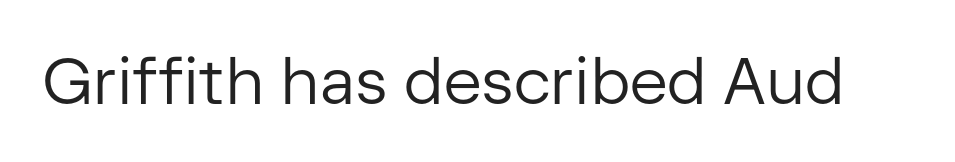
{"serif": "no", "italic": "no", "bold": "no", "weight": "regular", "width": "normal", "stroke_contrast": "low", "x_height": "medium", "monospaced": "no", "underline": "no", "letter_spacing": "normal", "letter_spacing_em": 0.0, "glyph_px": 65}
